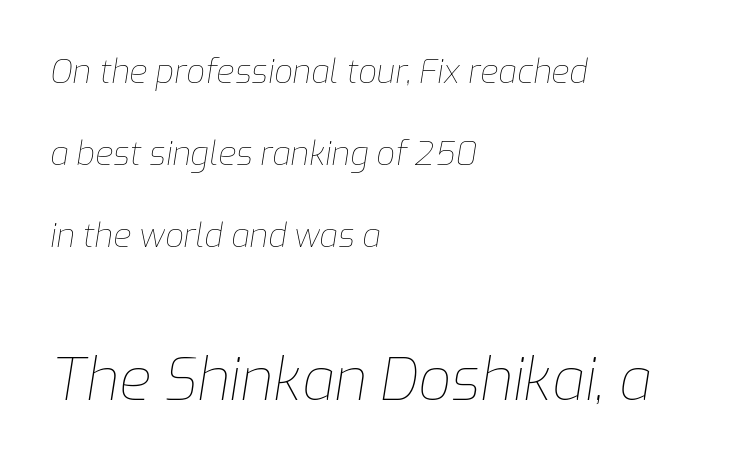
The image shows 58 px thin type, italic (leaning right); set left-aligned, loose line spacing (2.48x), normal letter spacing, not underlined; the second (bottom) block is 1.76x larger; low stroke contrast and a medium x-height.
